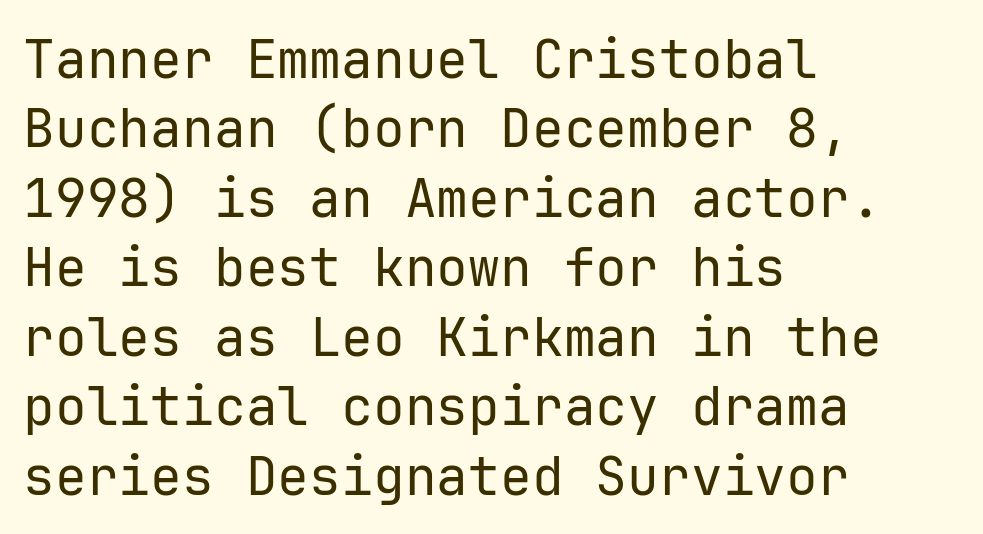
The letters stand upright; this is a roman face. Nope, no serifs anywhere on these letters. The letterforms sit at book weight or below. Notice how descenders clear the ascenders below comfortably — that's standard leading.
